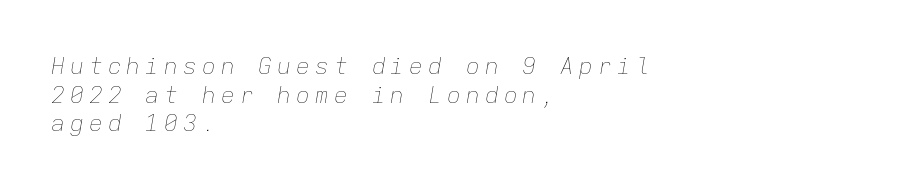
The image shows 23 px text type, italic (leaning right); set left-aligned, line spacing 1.24x, unusually wide letter spacing (+0.22 em), not underlined.
